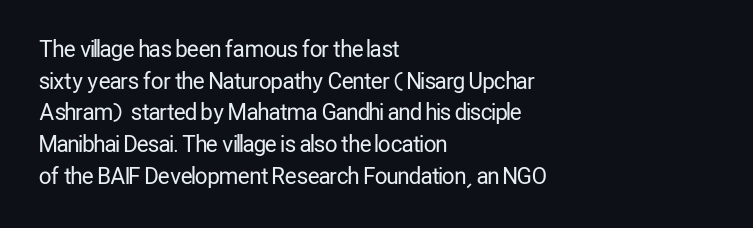
Q: Is the text bold? A: No.
Q: Is the text italic (slanted)? A: No, it is upright.
Q: Is the text underlined? A: No.
Q: How is the paragraph aligned? A: Left-aligned.
Q: Is the spacing between letters normal or unusually wide? A: Normal.
Q: Is the spacing between lines tight, normal or loose? A: Normal.
